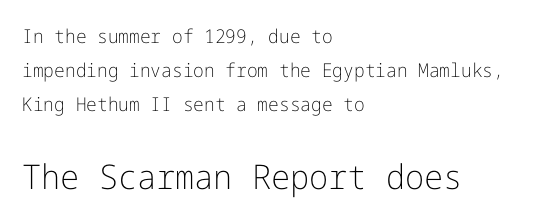
The strokes are not fattened; the text isn't bold. Italic? Not at all — the glyphs are vertical. What kind of face is this? One without serifs — a sans. Between these two stacked blocks, the lower one wins on size. Type without underlining.
